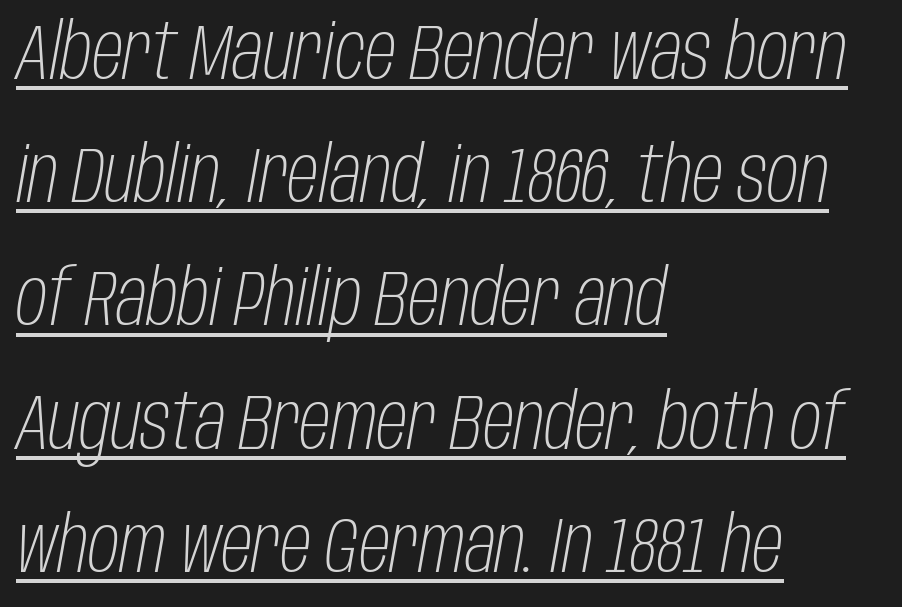
Q: Is the text bold? A: No.
Q: Is the text italic (slanted)? A: Yes, it leans right by about 10 degrees.
Q: Is the text underlined? A: Yes.
Q: How is the paragraph aligned? A: Left-aligned.
Q: Is the spacing between letters normal or unusually wide? A: Normal.
Q: Is the spacing between lines tight, normal or loose? A: Normal.
Q: Width (condensed, normal, or wide)? A: Condensed.
Q: Stroke contrast? A: Low.
Q: x-height? A: Large.
Q: Monospaced? A: No.
